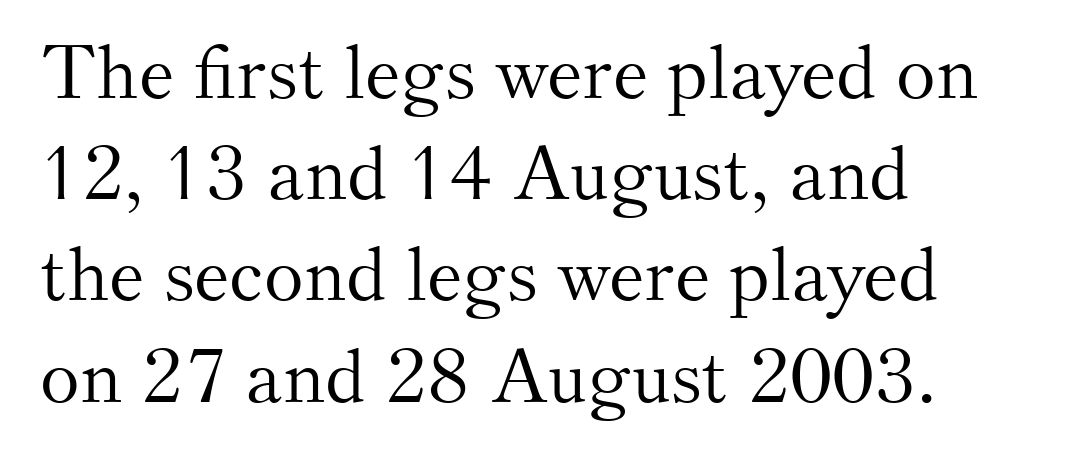
The image shows 75 px light serif type, upright; set left-aligned, normal line spacing (1.35x), normal letter spacing, not underlined; medium stroke contrast and a small x-height.
